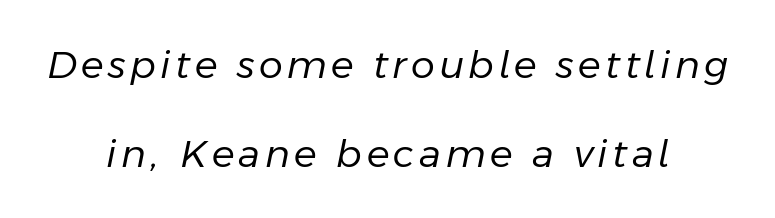
The image shows 38 px regular-weight type, italic (leaning right); set centered, loose line spacing (2.33x), not underlined; low stroke contrast and a medium x-height.
